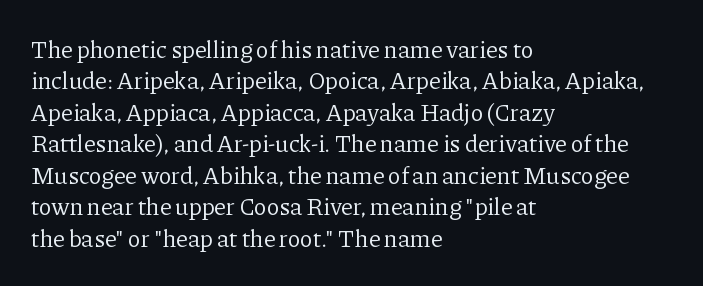
The image shows 24 px text type, upright; set left-aligned, normal line spacing (1.31x), normal letter spacing, not underlined.
